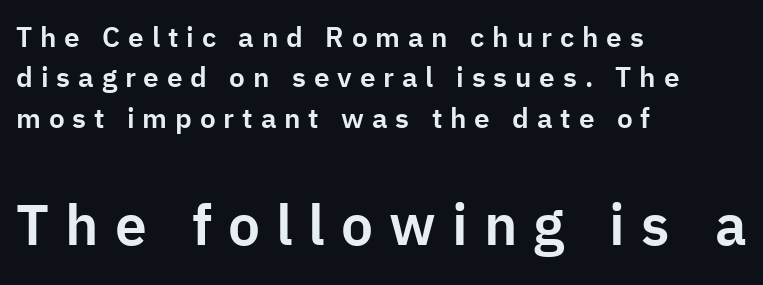
Q: Is the text italic (slanted)? A: No, it is upright.
Q: Is the typeface a serif or a sans-serif typeface? A: Sans-serif.
Q: Is the text underlined? A: No.
Q: How is the paragraph aligned? A: Left-aligned.
Q: Is the spacing between letters normal or unusually wide? A: Unusually wide.
Q: Is the spacing between lines tight, normal or loose? A: Normal.
Q: Which block of text is set in a larger size, the first (top) or the second (bottom)? A: The second (bottom) one.
Q: Width (condensed, normal, or wide)? A: Normal.
Q: Stroke contrast? A: Low.
Q: x-height? A: Medium.
Q: Monospaced? A: No.
